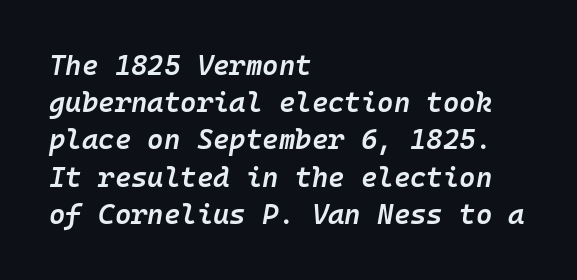
Q: Is the text bold? A: Semi-bold.
Q: Is the text italic (slanted)? A: Yes, it leans right by about 10 degrees.
Q: Is the text underlined? A: No.
Q: How is the paragraph aligned? A: Left-aligned.
Q: Is the spacing between letters normal or unusually wide? A: Normal.
Q: Is the spacing between lines tight, normal or loose? A: Normal.
Q: Width (condensed, normal, or wide)? A: Normal.
Q: Stroke contrast? A: Low.
Q: x-height? A: Medium.
Q: Monospaced? A: Yes.
